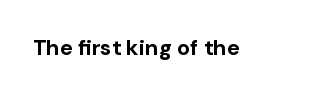
{"italic": "no", "bold": "yes", "underline": "no", "letter_spacing": "normal", "letter_spacing_em": 0.0, "glyph_px": 22}
